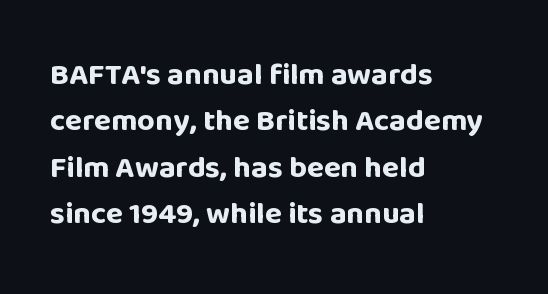
{"serif": "no", "italic": "no", "bold": "yes", "weight": "bold", "width": "normal", "stroke_contrast": "low", "x_height": "large", "monospaced": "no", "underline": "no", "align": "left", "line_spacing": "normal", "line_spacing_ratio": 1.5, "letter_spacing": "normal", "letter_spacing_em": 0.0, "glyph_px": 31}
